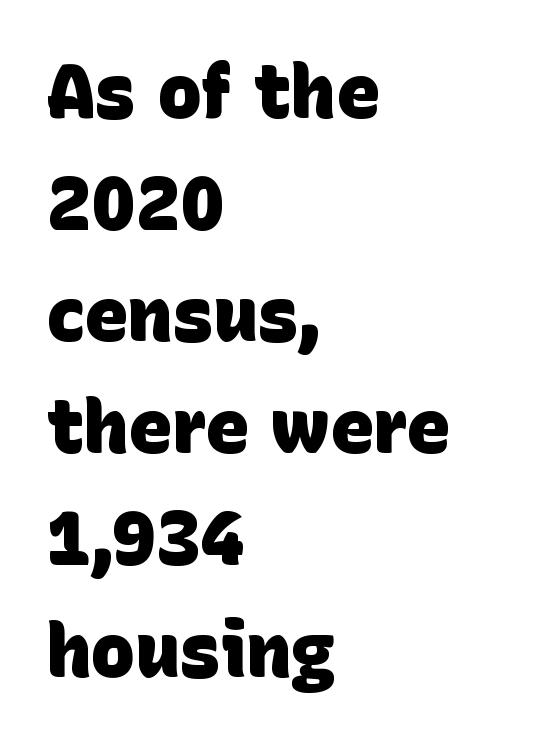
The image shows 74 px heavy sans-serif type; set left-aligned, normal line spacing (1.51x), normal letter spacing, not underlined; low stroke contrast and a large x-height.
